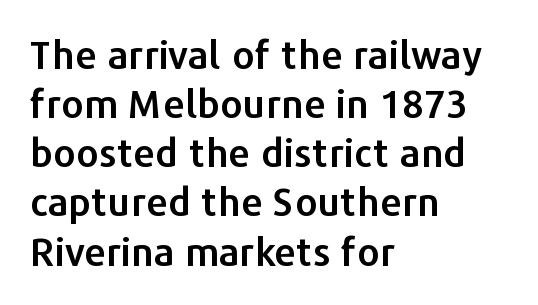
The image shows 39 px sans-serif type, upright; set left-aligned, normal line spacing (1.26x), normal letter spacing, not underlined; low stroke contrast and a medium x-height.
